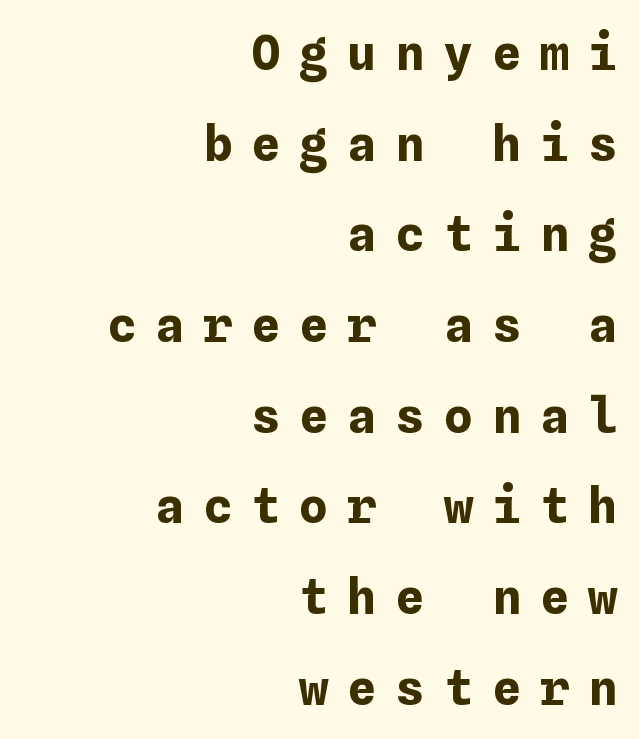
{"italic": "no", "bold": "yes", "weight": "bold", "width": "normal", "stroke_contrast": "low", "x_height": "medium", "underline": "no", "align": "right", "line_spacing_ratio": 1.85, "letter_spacing": "wide", "letter_spacing_em": 0.38, "glyph_px": 49}
